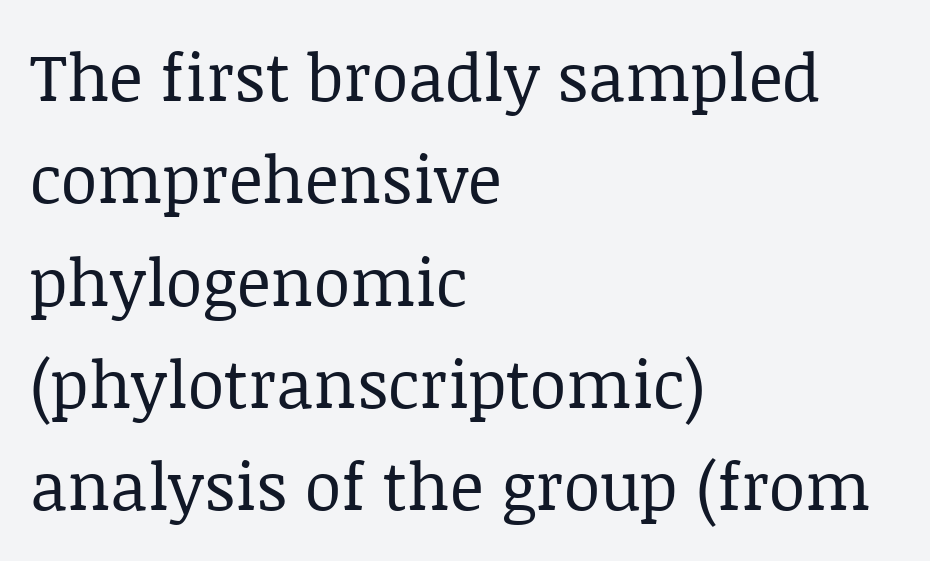
The image shows 66 px regular-weight serif type, upright; set left-aligned, normal line spacing (1.55x), normal letter spacing, not underlined; low stroke contrast and a large x-height.
